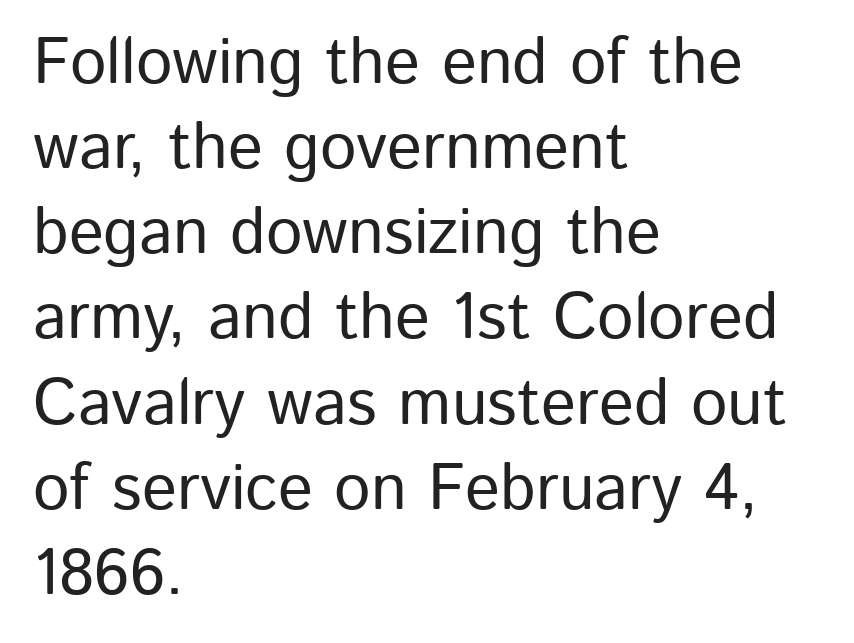
Q: Is the text italic (slanted)? A: No, it is upright.
Q: Is the typeface a serif or a sans-serif typeface? A: Sans-serif.
Q: Is the text underlined? A: No.
Q: How is the paragraph aligned? A: Left-aligned.
Q: Is the spacing between letters normal or unusually wide? A: Normal.
Q: Is the spacing between lines tight, normal or loose? A: Normal.
Q: Width (condensed, normal, or wide)? A: Normal.
Q: Stroke contrast? A: Low.
Q: x-height? A: Medium.
Q: Monospaced? A: No.
